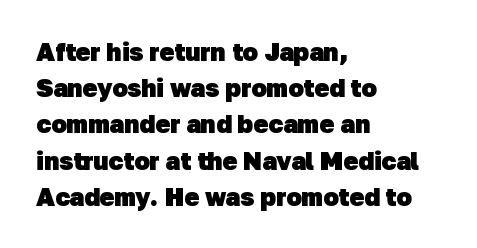
The image shows 25 px bold type; set left-aligned, normal line spacing (1.45x), normal letter spacing, not underlined.
